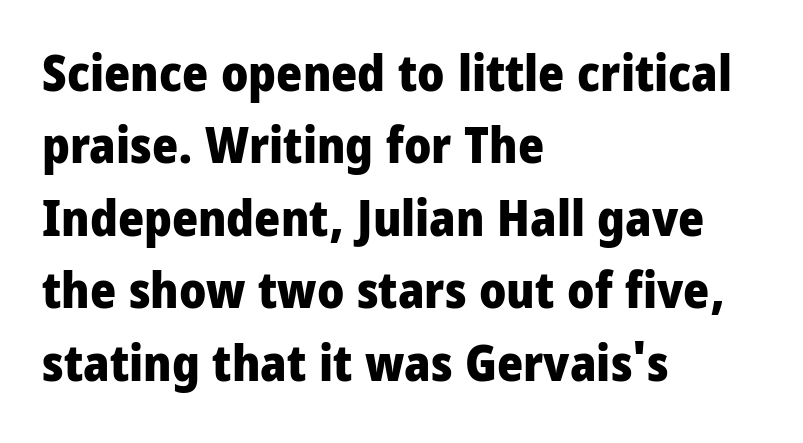
{"serif": "no", "italic": "no", "bold": "yes", "weight": "heavy", "width": "condensed", "stroke_contrast": "low", "x_height": "large", "monospaced": "no", "underline": "no", "align": "left", "line_spacing": "normal", "line_spacing_ratio": 1.45, "letter_spacing": "normal", "letter_spacing_em": 0.0, "glyph_px": 50}
